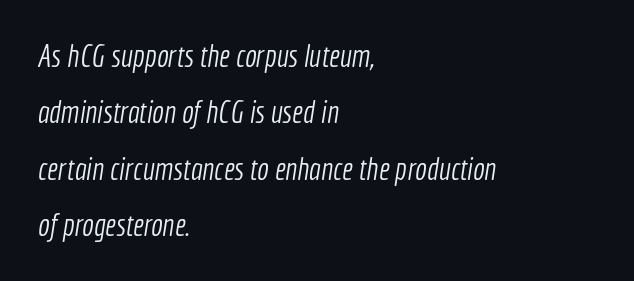
The compositor pushed each line to the left boundary. Nothing sits at the stroke ends, so this counts as sans-serif. Decoration check: the copy has no underline. Weight: not bold — regular or lighter. Is this a fixed-width face? No — the glyphs have proportional, varying widths. Compared with typical body copy, the letter spacing here is the same.
